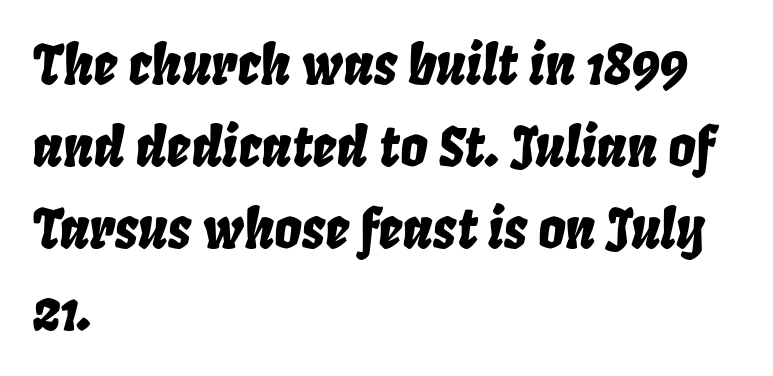
{"italic": "yes", "lean": "right", "slant_degrees": 8, "width": "condensed", "stroke_contrast": "low", "x_height": "large", "monospaced": "no", "underline": "no", "align": "left", "line_spacing": "normal", "line_spacing_ratio": 1.52, "letter_spacing": "normal", "letter_spacing_em": 0.0, "glyph_px": 54}
